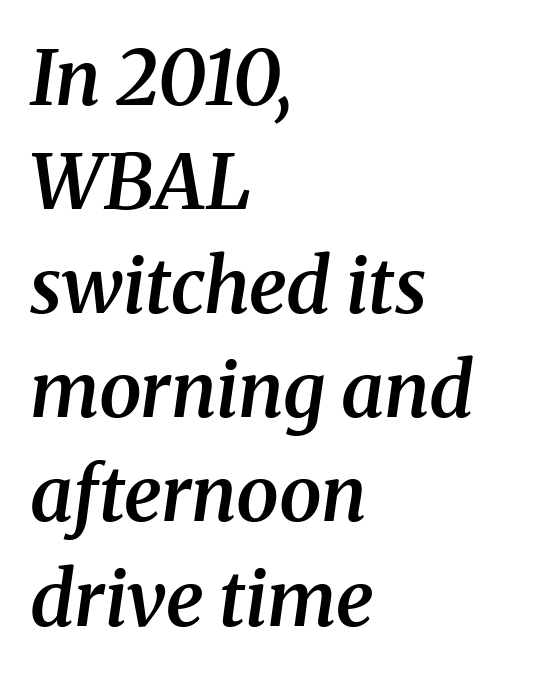
The image shows 76 px semibold serif type, italic (leaning right); set left-aligned, normal line spacing (1.37x), normal letter spacing, not underlined; medium stroke contrast and a medium x-height.
